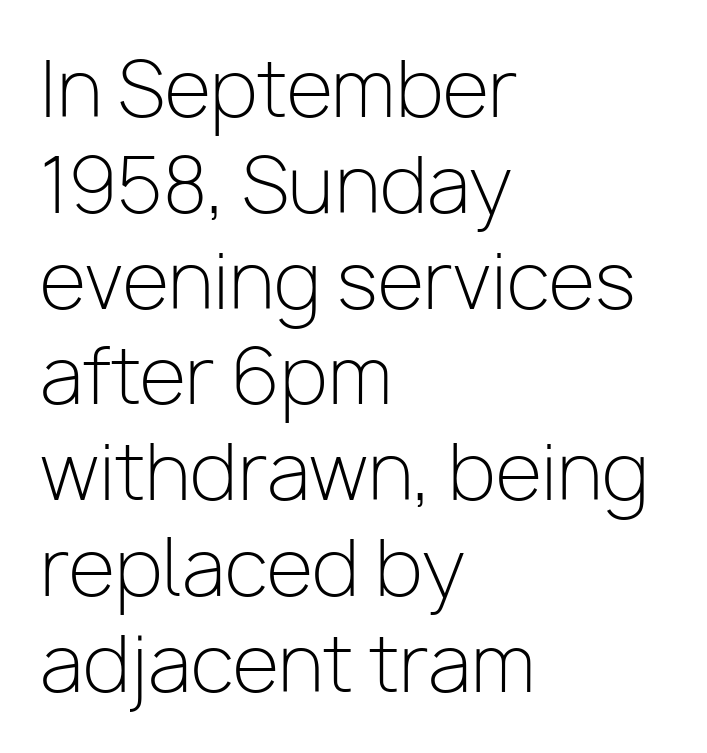
The image shows 76 px light sans-serif type, upright; set left-aligned, normal line spacing (1.26x), normal letter spacing, not underlined; low stroke contrast and a medium x-height.
